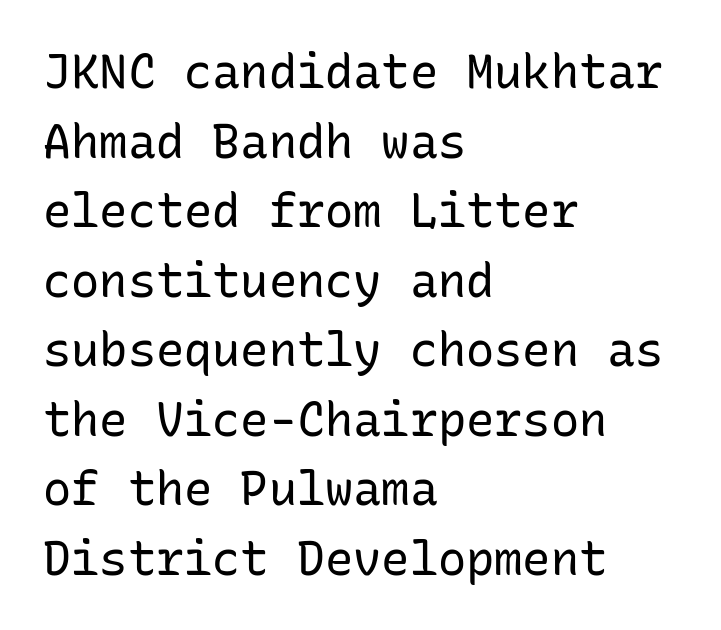
Q: Is the text bold? A: No.
Q: Is the text italic (slanted)? A: No, it is upright.
Q: Is the typeface a serif or a sans-serif typeface? A: Sans-serif.
Q: Is the text underlined? A: No.
Q: How is the paragraph aligned? A: Left-aligned.
Q: Is the spacing between letters normal or unusually wide? A: Normal.
Q: Is the spacing between lines tight, normal or loose? A: Normal.
Q: Width (condensed, normal, or wide)? A: Normal.
Q: Stroke contrast? A: Low.
Q: x-height? A: Medium.
Q: Monospaced? A: Yes.
